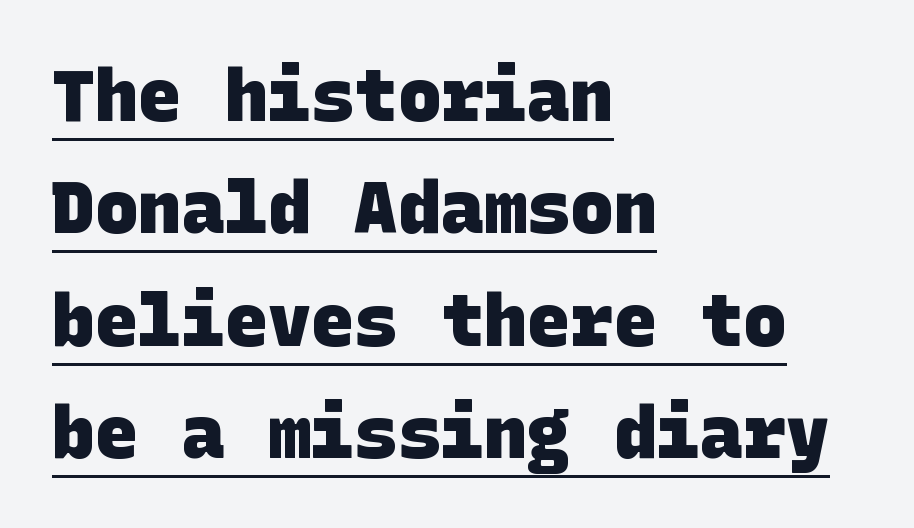
Q: Is the text bold? A: Yes.
Q: Is the typeface a serif or a sans-serif typeface? A: Sans-serif.
Q: Is the text underlined? A: Yes.
Q: How is the paragraph aligned? A: Left-aligned.
Q: Is the spacing between letters normal or unusually wide? A: Normal.
Q: Is the spacing between lines tight, normal or loose? A: Normal.
Q: Width (condensed, normal, or wide)? A: Normal.
Q: Stroke contrast? A: Low.
Q: x-height? A: Large.
